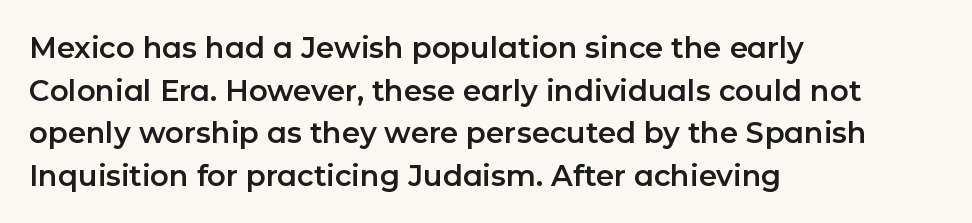
Honestly, there is no underline to notice here at all. Are there feet on the stems? There aren't — it's a sans. The lettering holds an erect, upright posture throughout. One-word summary of the alignment: left. Nothing unusual about the tracking: characters are spaced as the font intends. The space between consecutive lines is moderate.
